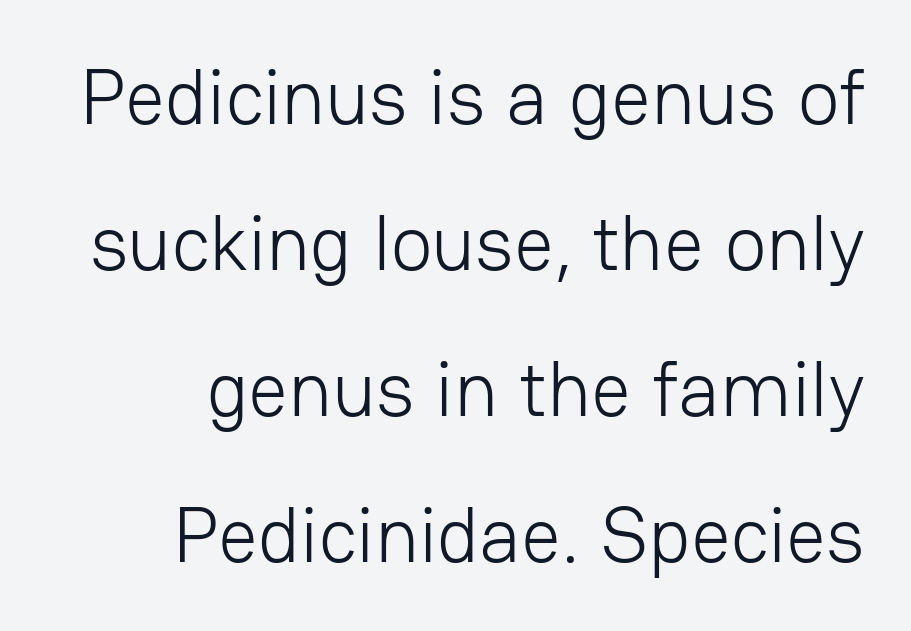
Q: Is the text bold? A: No.
Q: Is the text italic (slanted)? A: No, it is upright.
Q: Is the typeface a serif or a sans-serif typeface? A: Sans-serif.
Q: Is the text underlined? A: No.
Q: How is the paragraph aligned? A: Right-aligned.
Q: Is the spacing between letters normal or unusually wide? A: Normal.
Q: Width (condensed, normal, or wide)? A: Normal.
Q: Stroke contrast? A: Low.
Q: x-height? A: Medium.
Q: Monospaced? A: No.
